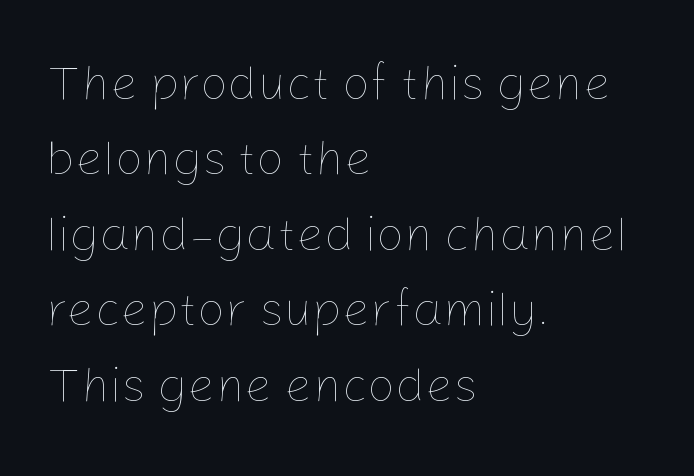
{"italic": "no", "bold": "no", "weight": "thin", "width": "normal", "stroke_contrast": "low", "x_height": "medium", "monospaced": "no", "underline": "no", "align": "left", "line_spacing": "normal", "line_spacing_ratio": 1.54, "letter_spacing": "normal", "letter_spacing_em": 0.0, "glyph_px": 49}
